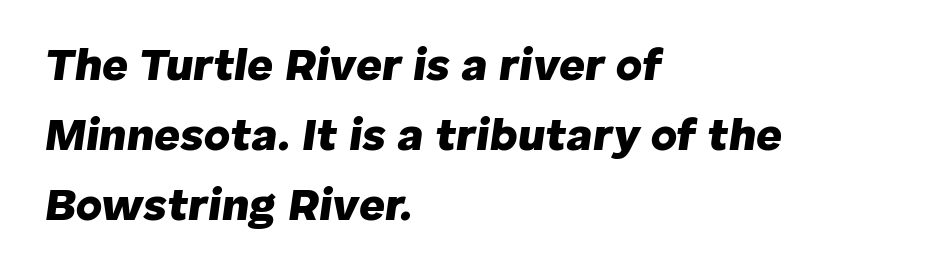
The tracking reads as untouched default to a designer's eye. Horizontal alignment here is leftward, the default for most running prose. Rows of type keep a routine distance in the vertical direction. The strokes are fattened all the way to bold.
